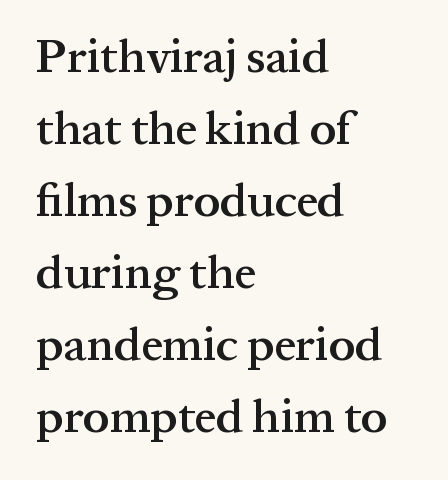
Q: Is the text bold? A: Semi-bold.
Q: Is the text italic (slanted)? A: No, it is upright.
Q: Is the typeface a serif or a sans-serif typeface? A: Serif.
Q: Is the text underlined? A: No.
Q: How is the paragraph aligned? A: Left-aligned.
Q: Is the spacing between letters normal or unusually wide? A: Normal.
Q: Is the spacing between lines tight, normal or loose? A: Normal.
Q: Width (condensed, normal, or wide)? A: Normal.
Q: Stroke contrast? A: Medium.
Q: x-height? A: Medium.
Q: Monospaced? A: No.
